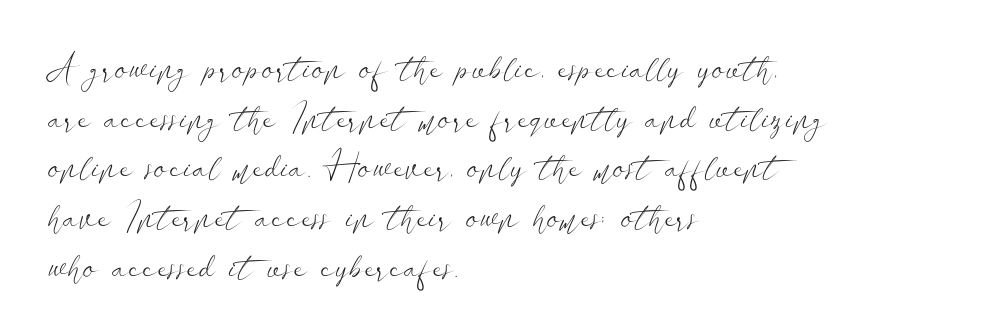
Q: Is the text bold? A: No.
Q: Is the text italic (slanted)? A: Yes.
Q: Is the typeface a serif or a sans-serif typeface? A: Sans-serif.
Q: Is the text underlined? A: No.
Q: How is the paragraph aligned? A: Left-aligned.
Q: Is the spacing between letters normal or unusually wide? A: Normal.
Q: Is the spacing between lines tight, normal or loose? A: Normal.
Q: Width (condensed, normal, or wide)? A: Wide.
Q: Stroke contrast? A: Low.
Q: x-height? A: Small.
Q: Monospaced? A: No.
